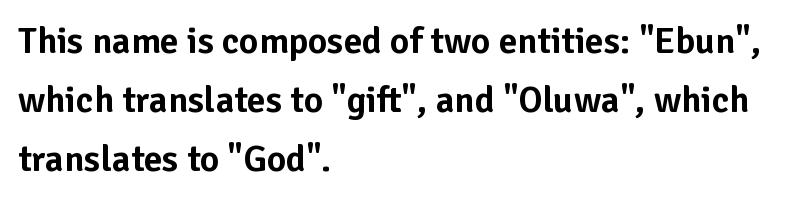
Q: Is the text italic (slanted)? A: No, it is upright.
Q: Is the typeface a serif or a sans-serif typeface? A: Sans-serif.
Q: Is the text underlined? A: No.
Q: How is the paragraph aligned? A: Left-aligned.
Q: Is the spacing between letters normal or unusually wide? A: Normal.
Q: Is the spacing between lines tight, normal or loose? A: Normal.
Q: Width (condensed, normal, or wide)? A: Normal.
Q: Stroke contrast? A: Low.
Q: x-height? A: Medium.
Q: Monospaced? A: No.
